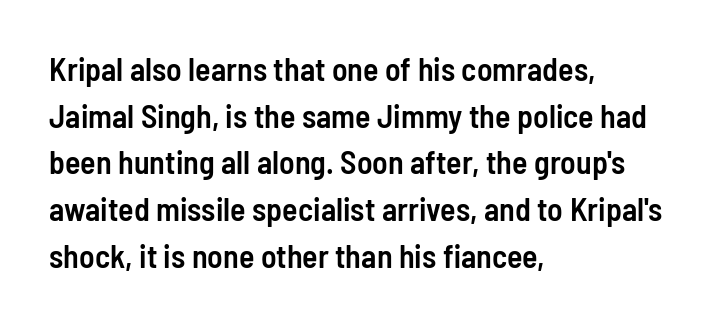
Is the type bold? Partly — it's a semibold, heavier than regular but not fully bold. Plain, unruled lines of type. Baseline-to-baseline distance is the conventional proportion of letter height. The rag falls on the right side of this text block. The specimen reads as upright at a glance.
